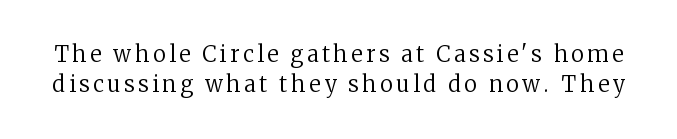
The gap between lines stays unmarked. The axis of the letterforms is exactly vertical. Weight: not bold — regular or lighter. The passage shown stacks its lines at a standard gap.
